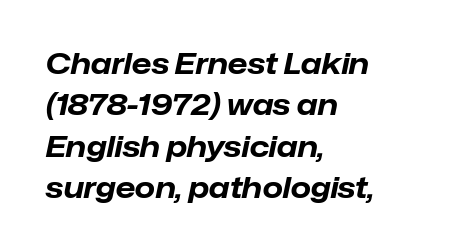
{"italic": "yes", "lean": "right", "slant_degrees": 12, "bold": "yes", "weight": "bold", "width": "normal", "stroke_contrast": "low", "x_height": "medium", "monospaced": "no", "underline": "no", "align": "left", "line_spacing": "normal", "line_spacing_ratio": 1.43, "letter_spacing": "normal", "letter_spacing_em": 0.0, "glyph_px": 29}
